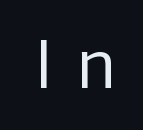
Spacing verdict: proportional, widths tailored to each character. Stroke thickness stays within the range of a standard reading face or lighter. Only glyphs here, with clear space below each row. The face used here is a sans, in the tradition of grotesques and geometrics. Ordinary non-slanted type is in use.
